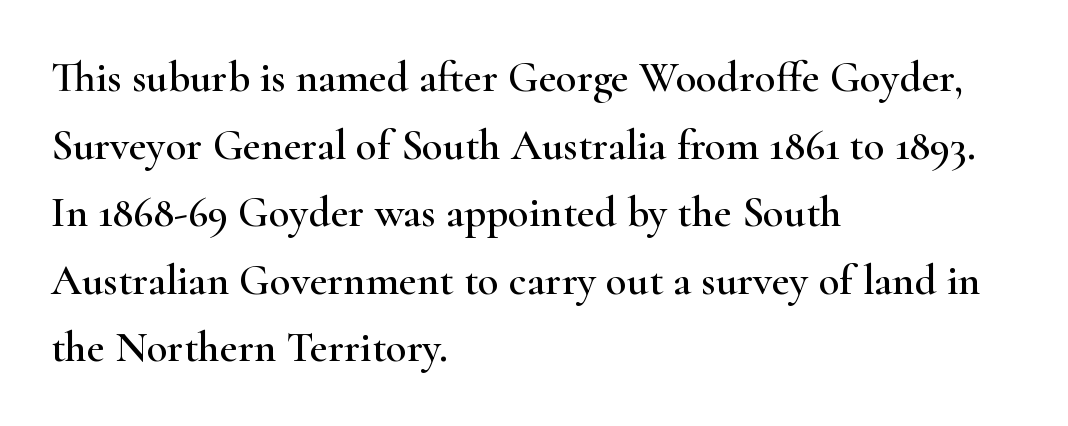
{"serif": "yes", "italic": "no", "width": "wide", "stroke_contrast": "high", "x_height": "small", "monospaced": "no", "underline": "no", "align": "left", "line_spacing": "normal", "line_spacing_ratio": 1.57, "letter_spacing": "normal", "letter_spacing_em": 0.0, "glyph_px": 43}
